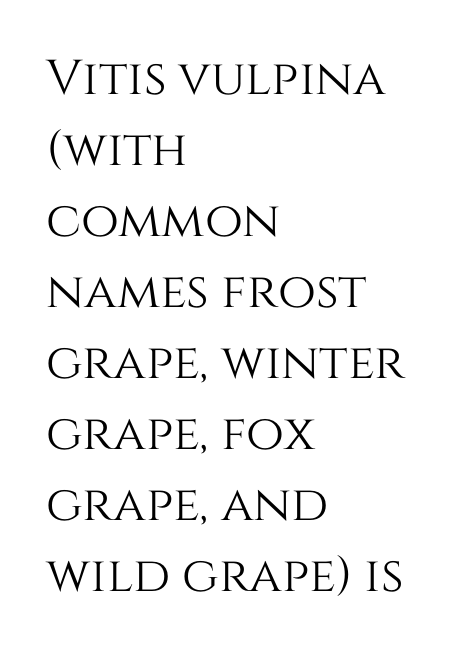
{"italic": "no", "width": "normal", "stroke_contrast": "medium", "x_height": "large", "monospaced": "no", "underline": "no", "align": "left", "line_spacing": "normal", "line_spacing_ratio": 1.45, "letter_spacing": "normal", "letter_spacing_em": 0.0, "glyph_px": 49}
